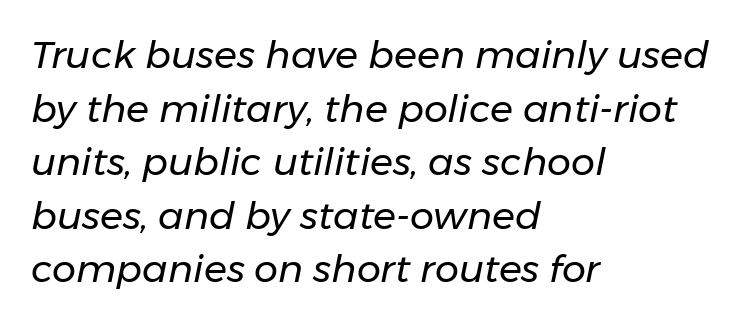
{"italic": "yes", "lean": "right", "slant_degrees": 11, "bold": "no", "weight": "regular", "width": "normal", "stroke_contrast": "low", "x_height": "medium", "monospaced": "no", "underline": "no", "align": "left", "line_spacing": "normal", "line_spacing_ratio": 1.41, "letter_spacing": "normal", "letter_spacing_em": 0.0, "glyph_px": 38}
